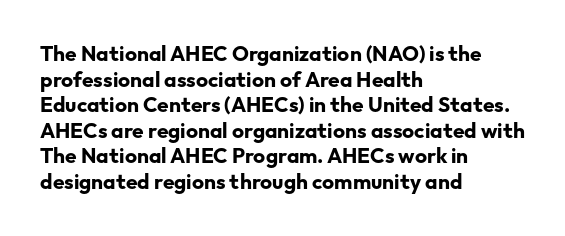
Q: Is the text bold? A: Yes.
Q: Is the text italic (slanted)? A: No, it is upright.
Q: Is the text underlined? A: No.
Q: How is the paragraph aligned? A: Left-aligned.
Q: Is the spacing between letters normal or unusually wide? A: Normal.
